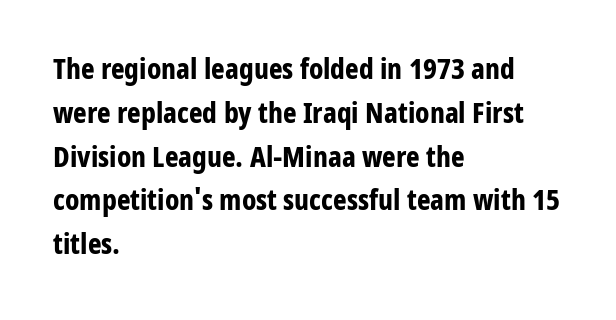
{"serif": "no", "italic": "no", "bold": "yes", "weight": "bold", "width": "condensed", "stroke_contrast": "low", "x_height": "medium", "monospaced": "no", "underline": "no", "align": "left", "line_spacing": "normal", "line_spacing_ratio": 1.51, "letter_spacing": "normal", "letter_spacing_em": 0.0, "glyph_px": 29}
